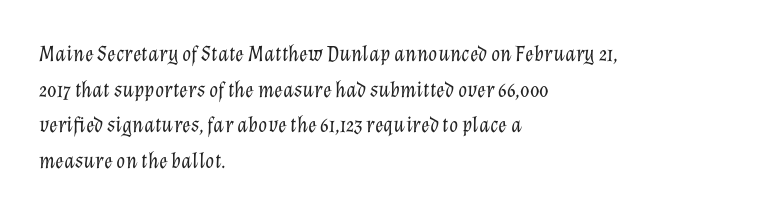
It's the slanting kind of type. Glyph-to-glyph distance matches everyday printed text. Weight: not bold — regular or lighter. Layout note: lines flush left.
